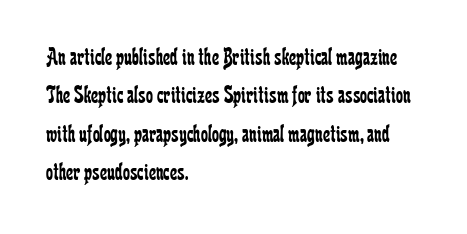
This sample uses an upright cut, with every glyph sitting square on the baseline. The string is rendered with underlining switched off. Tracking value appears to be zero — textbook default spacing. The lines in this sample share a left origin and differ only in where they stop. Vertical spacing — default.
